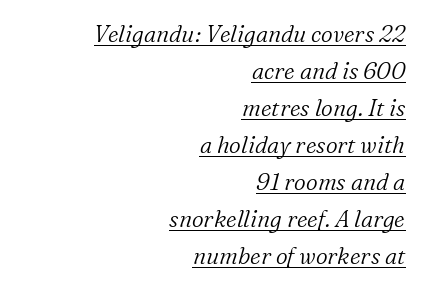
The image shows 23 px text type, italic (leaning right); set right-aligned, normal line spacing (1.61x), normal letter spacing, underlined.
